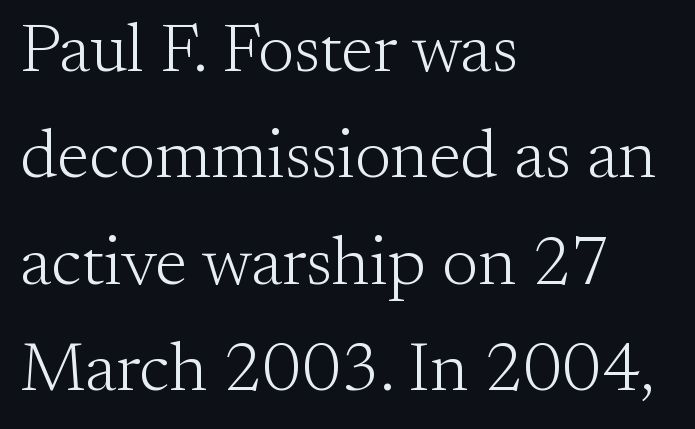
Q: Is the text bold? A: No.
Q: Is the text italic (slanted)? A: No, it is upright.
Q: Is the typeface a serif or a sans-serif typeface? A: Serif.
Q: Is the text underlined? A: No.
Q: How is the paragraph aligned? A: Left-aligned.
Q: Is the spacing between letters normal or unusually wide? A: Normal.
Q: Is the spacing between lines tight, normal or loose? A: Normal.
Q: Width (condensed, normal, or wide)? A: Normal.
Q: Stroke contrast? A: Medium.
Q: x-height? A: Small.
Q: Monospaced? A: No.
